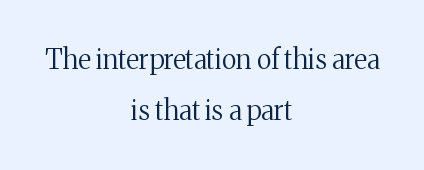
{"italic": "no", "bold": "no", "underline": "no", "align": "center", "line_spacing_ratio": 1.88, "letter_spacing": "normal", "letter_spacing_em": 0.0, "glyph_px": 27}
